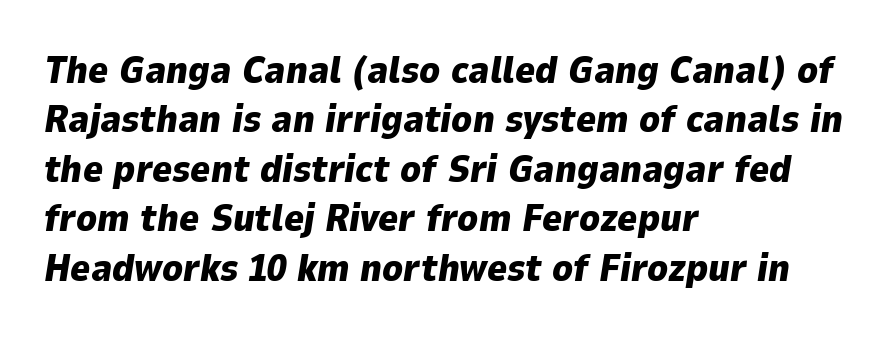
Its strokes are broad and dark, the hallmark of bold type. Students, note that the glyphs here touch the page at normal intervals. Underline: absent. The lines are quadded left.
